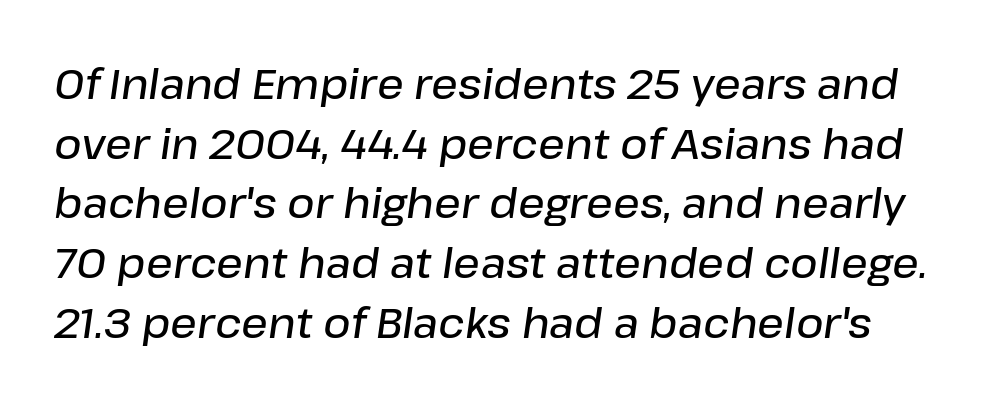
The glyphs look as if they've been sheared to an angle. A typesetter would call this proportional, since set widths differ per character. The foot of each line stays bare and open. Words appear dense and cohesive because spacing is normal.
